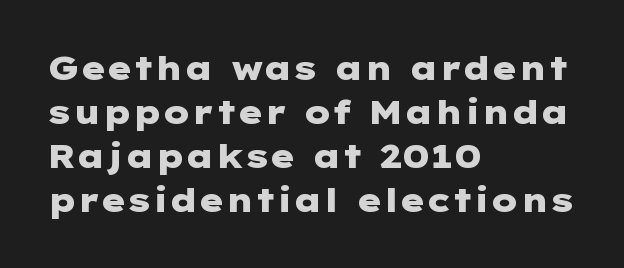
The zone under the glyphs is completely vacant. Summary of weight: heavy, a full bold. The type family on display is of the sans-serif kind. Honestly, the row spacing looks completely unremarkable.
